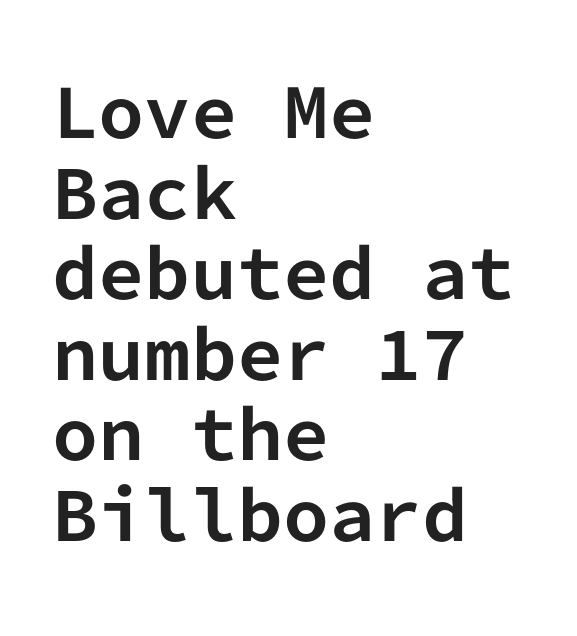
The image shows 66 px bold sans-serif type, upright, monospaced; set left-aligned, line spacing 1.22x, normal letter spacing, not underlined; low stroke contrast and a medium x-height.
